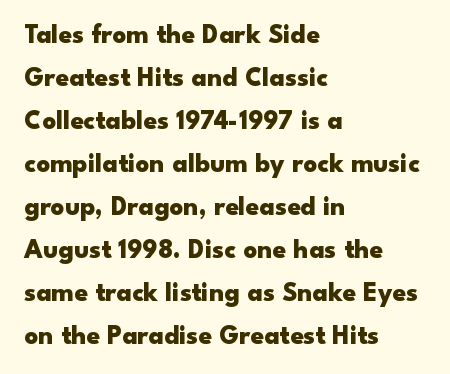
The image shows 27 px bold type, upright; set left-aligned, normal line spacing (1.59x), normal letter spacing, not underlined.
